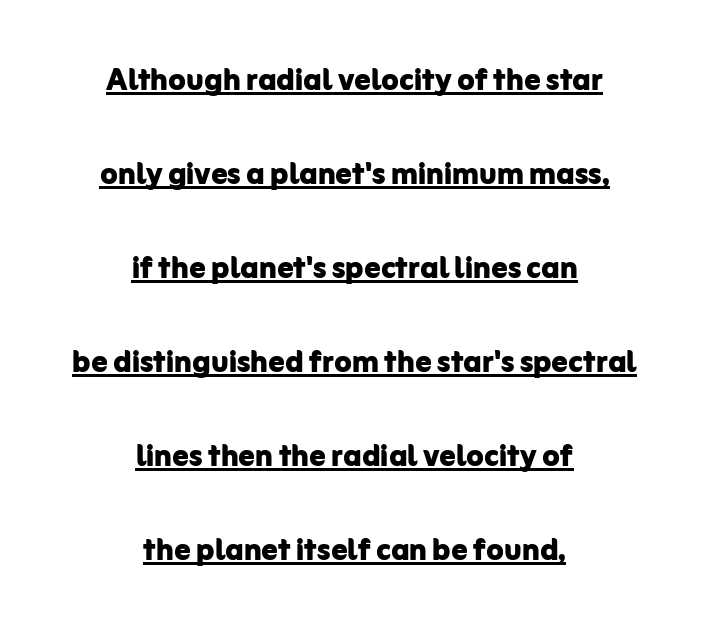
{"serif": "no", "italic": "no", "bold": "yes", "weight": "bold", "width": "normal", "stroke_contrast": "low", "x_height": "medium", "monospaced": "no", "underline": "yes", "align": "center", "line_spacing": "loose", "line_spacing_ratio": 2.35, "letter_spacing": "normal", "letter_spacing_em": 0.0, "glyph_px": 40}
